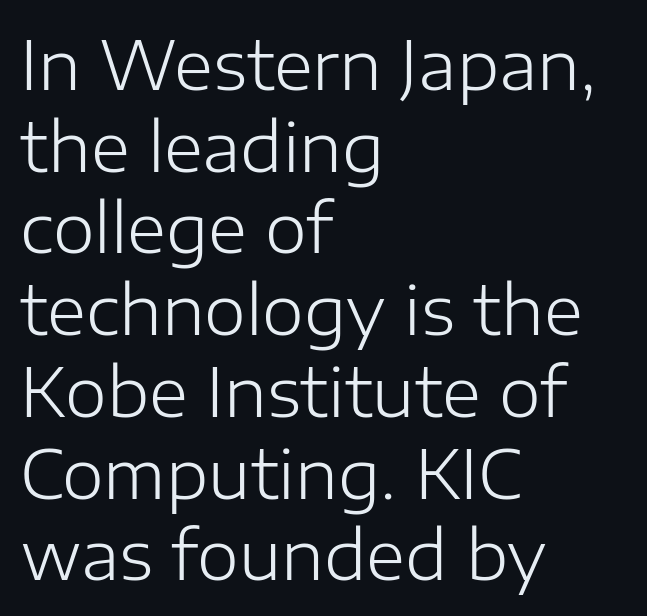
Q: Is the text bold? A: No.
Q: Is the text italic (slanted)? A: No, it is upright.
Q: Is the typeface a serif or a sans-serif typeface? A: Sans-serif.
Q: Is the text underlined? A: No.
Q: How is the paragraph aligned? A: Left-aligned.
Q: Is the spacing between letters normal or unusually wide? A: Normal.
Q: Width (condensed, normal, or wide)? A: Normal.
Q: Stroke contrast? A: Low.
Q: x-height? A: Medium.
Q: Monospaced? A: No.
